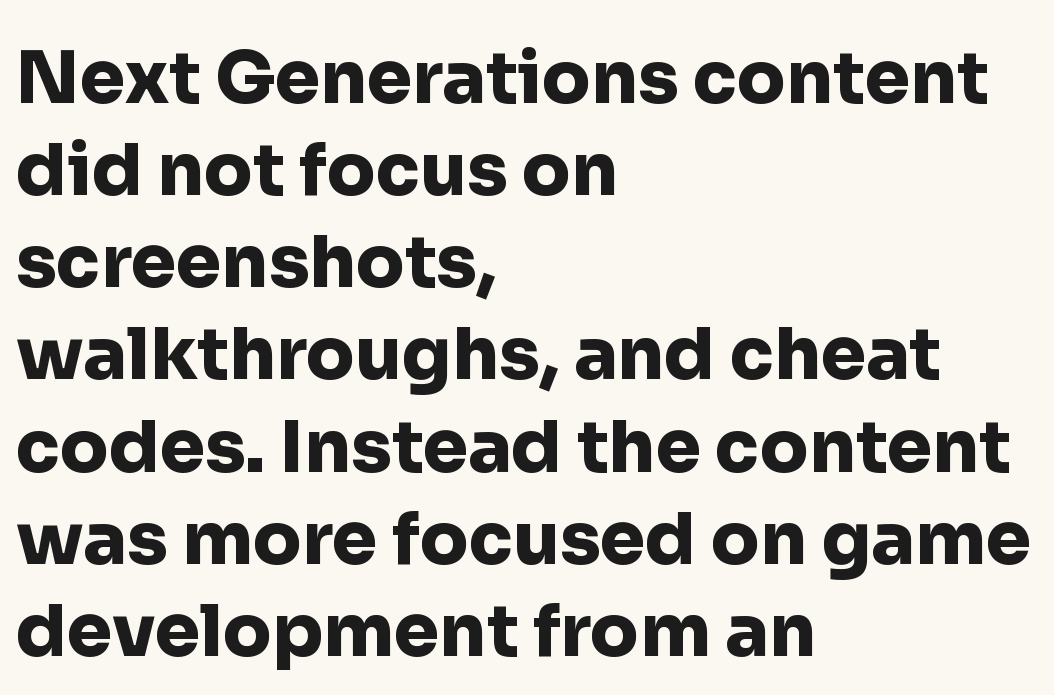
Letter spacing: default. You could not count columns in this text — the font is proportionally spaced. The gap between lines stays unmarked. Rows of type keep a routine distance in the vertical direction. Does the lettering tilt? It doesn't — this is upright. As a designer I'd log this as weight 700, bold.
